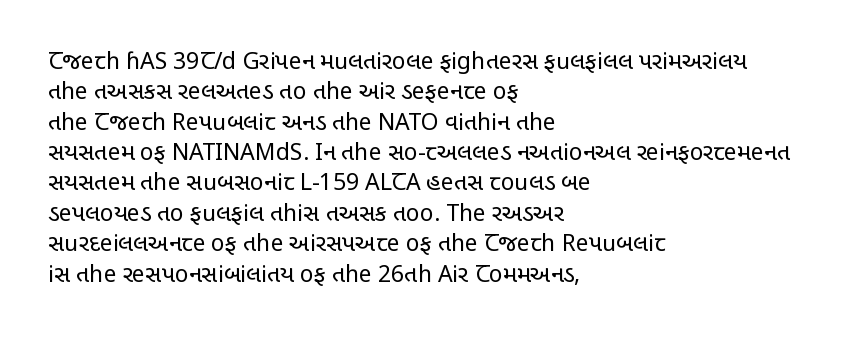
The image shows 23 px text type, upright; set left-aligned, normal line spacing (1.32x), normal letter spacing, not underlined.
